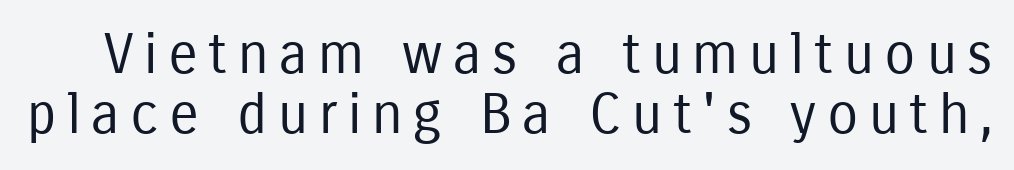
The image shows 56 px regular-weight, condensed sans-serif type, upright; set tight line spacing (1.07x), not underlined; low stroke contrast and a medium x-height.
